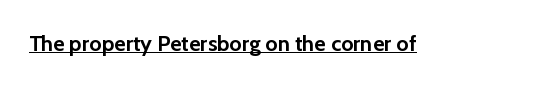
The face used here is rendered with its standard letterfit. These lines were composed using upright roman letters. Strokes here are thick enough to call this a true bold. Is there an underline? Yes — a line sits under the letters.
